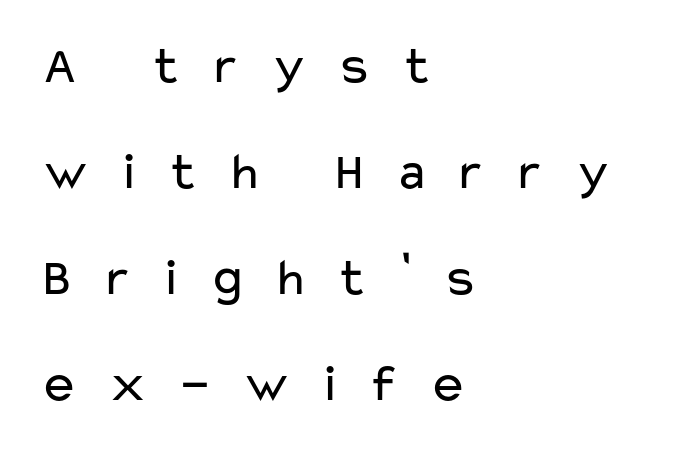
Q: Is the text bold? A: No.
Q: Is the text italic (slanted)? A: No, it is upright.
Q: Is the typeface a serif or a sans-serif typeface? A: Sans-serif.
Q: Is the text underlined? A: No.
Q: How is the paragraph aligned? A: Left-aligned.
Q: Is the spacing between letters normal or unusually wide? A: Unusually wide.
Q: Is the spacing between lines tight, normal or loose? A: Loose.
Q: Width (condensed, normal, or wide)? A: Wide.
Q: Stroke contrast? A: Low.
Q: x-height? A: Medium.
Q: Monospaced? A: No.
